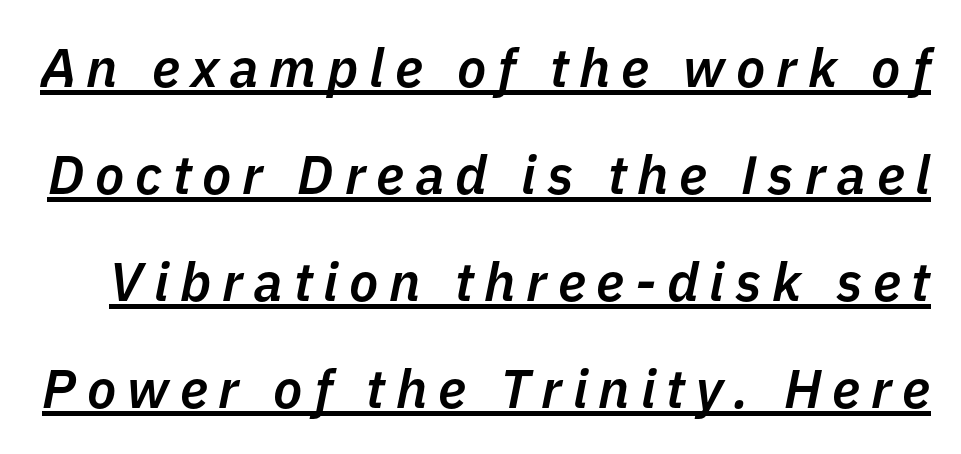
Q: Is the text bold? A: Semi-bold.
Q: Is the text italic (slanted)? A: Yes, it leans right by about 11 degrees.
Q: Is the text underlined? A: Yes.
Q: Is the spacing between letters normal or unusually wide? A: Unusually wide.
Q: Is the spacing between lines tight, normal or loose? A: Loose.
Q: Width (condensed, normal, or wide)? A: Normal.
Q: Stroke contrast? A: Low.
Q: x-height? A: Medium.
Q: Monospaced? A: No.
